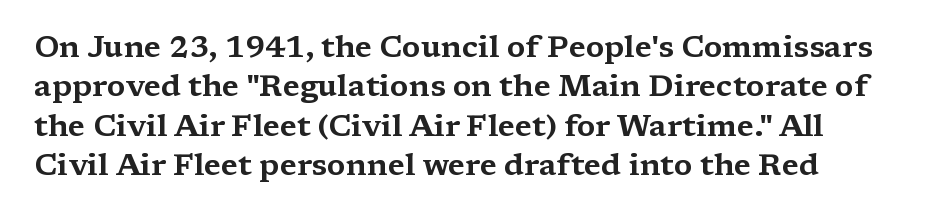
The image shows 30 px wide serif type, upright; set normal line spacing (1.31x), normal letter spacing, not underlined; medium stroke contrast and a medium x-height.
